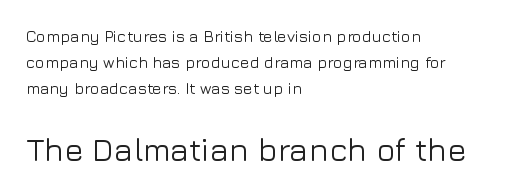
Q: Is the text italic (slanted)? A: No, it is upright.
Q: Is the typeface a serif or a sans-serif typeface? A: Sans-serif.
Q: Is the text underlined? A: No.
Q: How is the paragraph aligned? A: Left-aligned.
Q: Is the spacing between letters normal or unusually wide? A: Normal.
Q: Is the spacing between lines tight, normal or loose? A: Normal.
Q: Which block of text is set in a larger size, the first (top) or the second (bottom)? A: The second (bottom) one.
Q: Width (condensed, normal, or wide)? A: Normal.
Q: Stroke contrast? A: Low.
Q: x-height? A: Medium.
Q: Monospaced? A: No.
